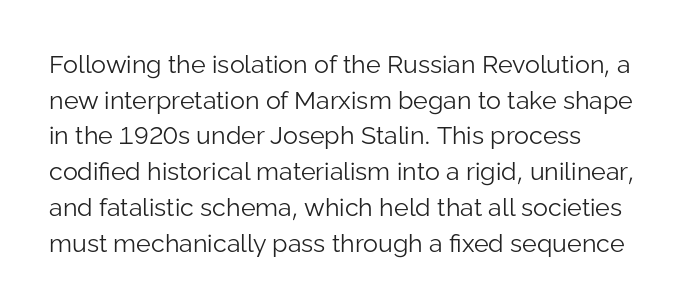
Decoration check: the copy has no underline. Each stroke keeps to a modest, everyday thickness or less. Every character sits straight up, as roman type does. Characters follow at the spacing the type designer built in.
